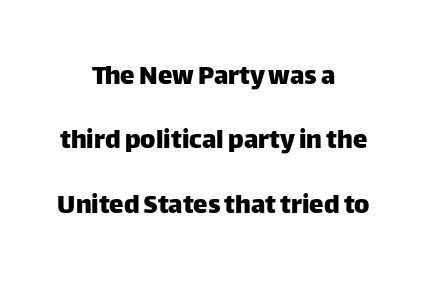
Any mark beneath the type? The region is blank. The letterforms sit shoulder to shoulder at normal distance. Leading: increased. Centered paragraph, ragged on both sides. The letters stand upright; this is a roman face. Regarding serifs, this sample does without them.
